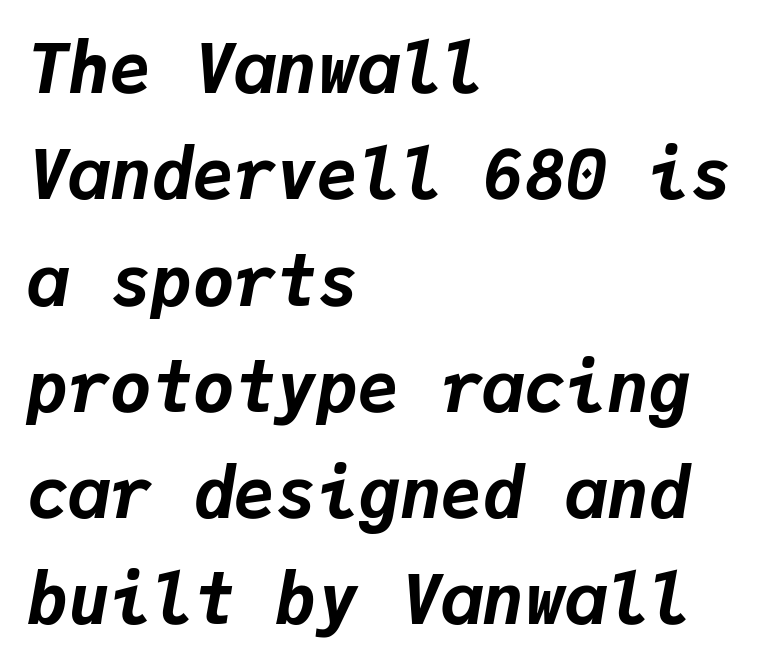
{"italic": "yes", "lean": "right", "slant_degrees": 9, "bold": "yes", "weight": "bold", "width": "normal", "stroke_contrast": "low", "x_height": "medium", "monospaced": "yes", "underline": "no", "align": "left", "line_spacing": "normal", "line_spacing_ratio": 1.54, "letter_spacing": "normal", "letter_spacing_em": 0.0, "glyph_px": 69}
